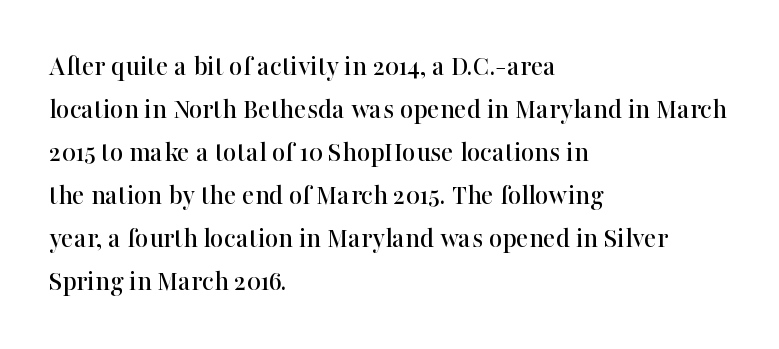
{"serif": "yes", "italic": "no", "width": "normal", "stroke_contrast": "high", "x_height": "medium", "monospaced": "no", "underline": "no", "align": "left", "line_spacing": "normal", "line_spacing_ratio": 1.48, "letter_spacing": "normal", "letter_spacing_em": 0.0, "glyph_px": 29}
